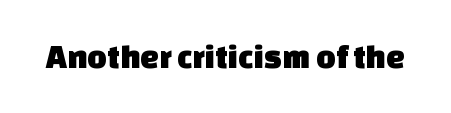
This sample uses a sans-serif face. Nothing unusual about the tracking: characters are spaced as the font intends. Check under the words: just untouched page. Each letter keeps its own natural width here, so spacing adapts to shape.
